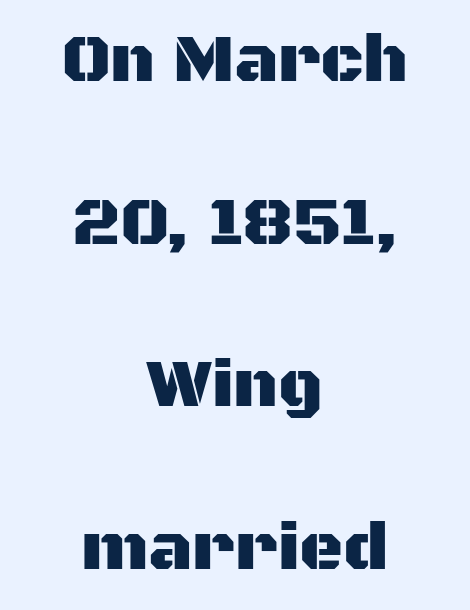
{"serif": "no", "italic": "no", "width": "normal", "stroke_contrast": "medium", "x_height": "large", "monospaced": "no", "underline": "no", "align": "center", "line_spacing": "loose", "line_spacing_ratio": 2.39, "letter_spacing": "normal", "letter_spacing_em": 0.0, "glyph_px": 68}
